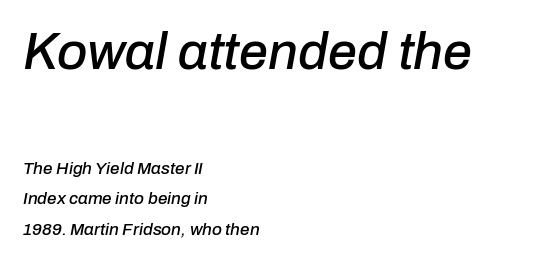
Q: Is the text italic (slanted)? A: Yes, it leans right by about 10 degrees.
Q: Is the text underlined? A: No.
Q: How is the paragraph aligned? A: Left-aligned.
Q: Is the spacing between letters normal or unusually wide? A: Normal.
Q: Which block of text is set in a larger size, the first (top) or the second (bottom)? A: The first (top) one.
Q: Width (condensed, normal, or wide)? A: Normal.
Q: Stroke contrast? A: Low.
Q: x-height? A: Medium.
Q: Monospaced? A: No.
